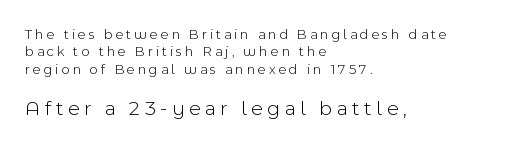
Q: Is the text bold? A: No.
Q: Is the text italic (slanted)? A: No, it is upright.
Q: Is the text underlined? A: No.
Q: How is the paragraph aligned? A: Left-aligned.
Q: Is the spacing between letters normal or unusually wide? A: Unusually wide.
Q: Which block of text is set in a larger size, the first (top) or the second (bottom)? A: The second (bottom) one.
